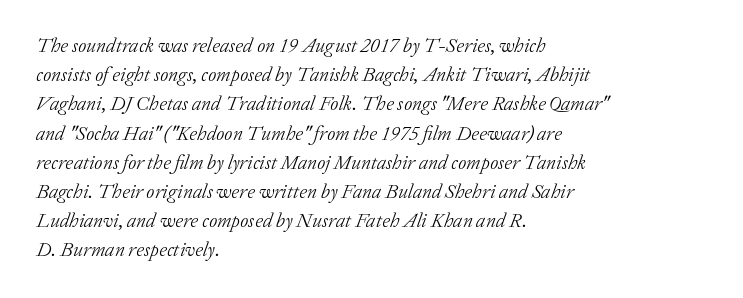
Q: Is the text bold? A: No.
Q: Is the text italic (slanted)? A: Yes, it leans right by about 20 degrees.
Q: Is the text underlined? A: No.
Q: How is the paragraph aligned? A: Left-aligned.
Q: Is the spacing between letters normal or unusually wide? A: Normal.
Q: Is the spacing between lines tight, normal or loose? A: Normal.
